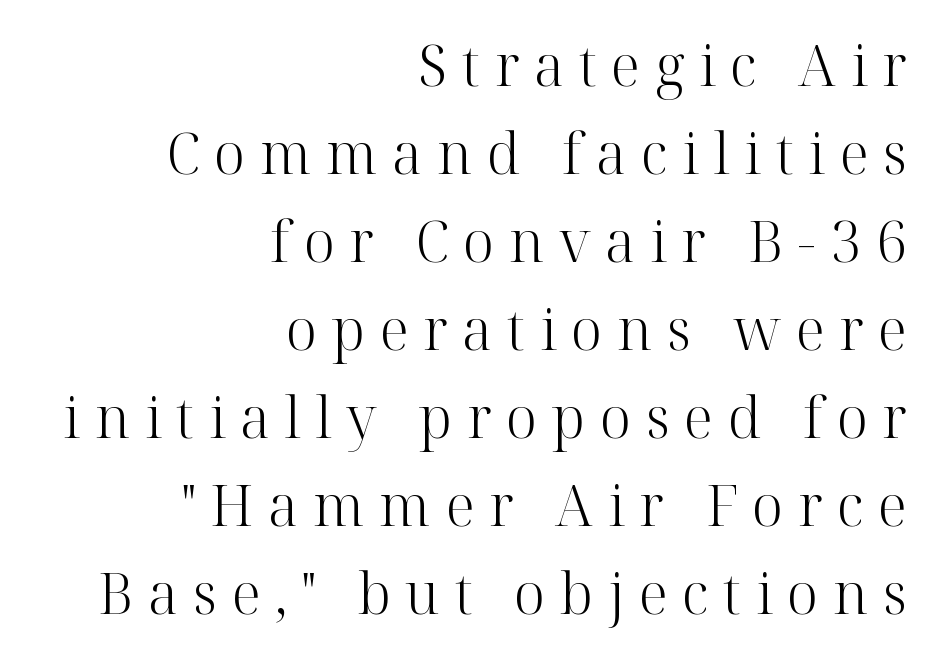
The image shows 56 px light serif type, upright; set right-aligned, normal line spacing (1.57x), unusually wide letter spacing (+0.26 em), not underlined; high stroke contrast and a medium x-height.
